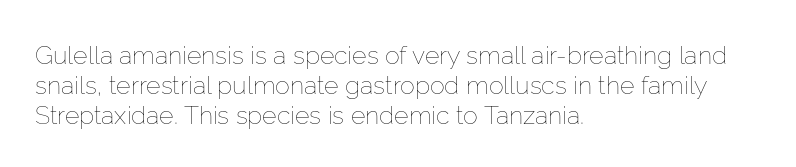
Q: Is the text bold? A: No.
Q: Is the text italic (slanted)? A: No, it is upright.
Q: Is the text underlined? A: No.
Q: How is the paragraph aligned? A: Left-aligned.
Q: Is the spacing between letters normal or unusually wide? A: Normal.
